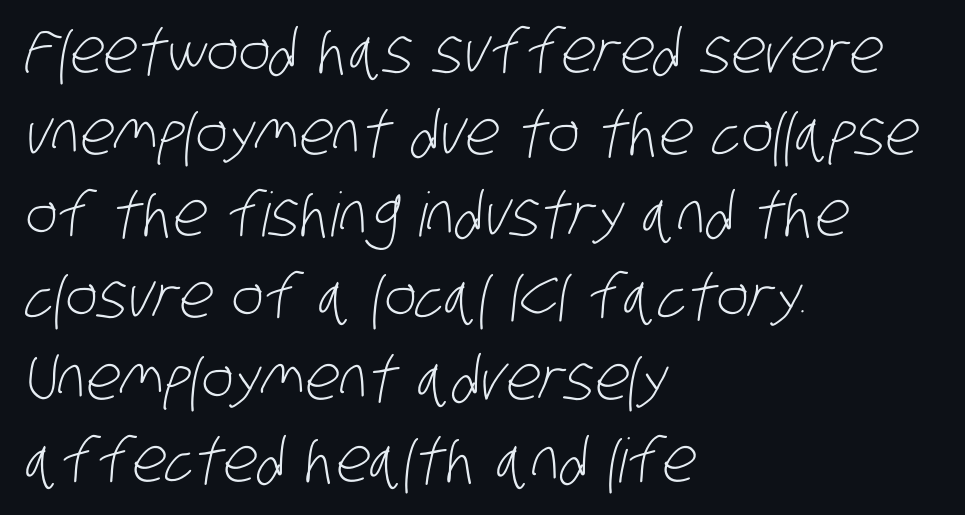
The image shows 61 px light, condensed sans-serif type; set left-aligned, normal line spacing (1.34x), normal letter spacing, not underlined; low stroke contrast and a large x-height.
